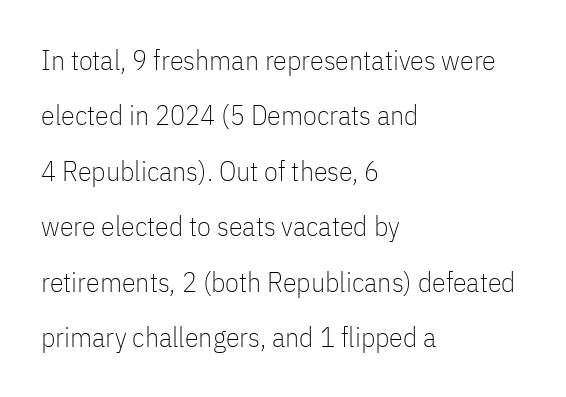
{"serif": "no", "italic": "no", "bold": "no", "weight": "thin", "width": "condensed", "stroke_contrast": "low", "x_height": "medium", "monospaced": "no", "underline": "no", "align": "left", "line_spacing": "loose", "line_spacing_ratio": 1.98, "letter_spacing": "normal", "letter_spacing_em": 0.0, "glyph_px": 28}
